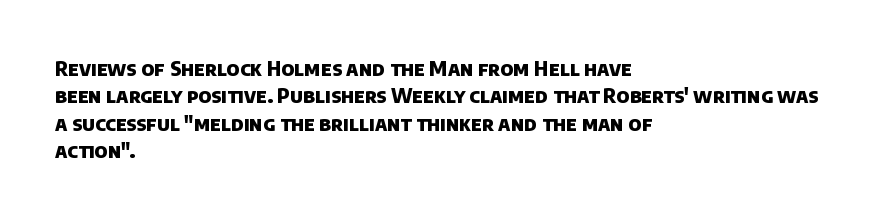
{"bold": "yes", "underline": "no", "align": "left", "line_spacing": "normal", "line_spacing_ratio": 1.37, "letter_spacing": "normal", "letter_spacing_em": 0.0, "glyph_px": 20}
